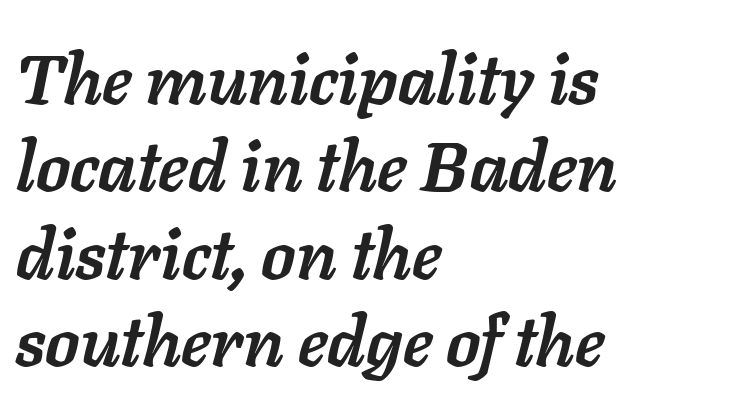
{"italic": "yes", "lean": "right", "slant_degrees": 11, "bold": "yes", "weight": "semibold", "width": "normal", "stroke_contrast": "low", "x_height": "medium", "monospaced": "no", "underline": "no", "align": "left", "line_spacing": "normal", "line_spacing_ratio": 1.25, "letter_spacing": "normal", "letter_spacing_em": 0.0, "glyph_px": 70}
